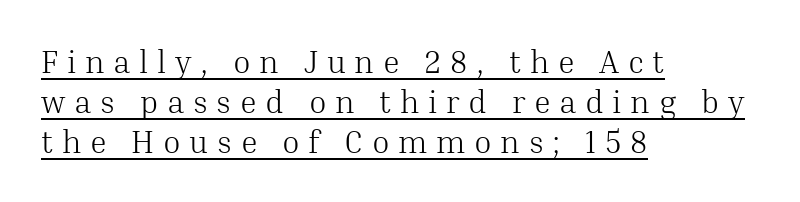
{"serif": "yes", "italic": "no", "bold": "no", "weight": "light", "width": "normal", "stroke_contrast": "medium", "x_height": "medium", "monospaced": "no", "underline": "yes", "align": "left", "line_spacing": "normal", "line_spacing_ratio": 1.25, "letter_spacing": "wide", "letter_spacing_em": 0.27, "glyph_px": 32}
